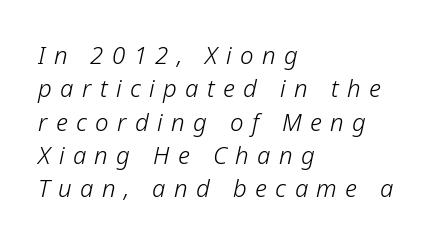
Q: Is the text bold? A: No.
Q: Is the text italic (slanted)? A: Yes, it leans right by about 12 degrees.
Q: Is the text underlined? A: No.
Q: How is the paragraph aligned? A: Left-aligned.
Q: Is the spacing between letters normal or unusually wide? A: Unusually wide.
Q: Is the spacing between lines tight, normal or loose? A: Normal.
